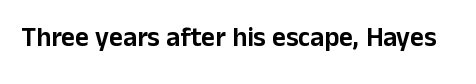
{"italic": "no", "underline": "no", "letter_spacing": "normal", "letter_spacing_em": 0.0, "glyph_px": 27}
